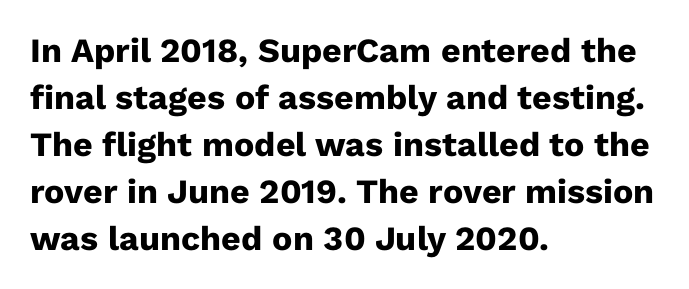
Heavy, bold letterforms. Nothing unusual about the tracking: characters are spaced as the font intends. The passage shown is typeset with a sans-serif family. This block has exactly the height ordinary leading produces. Horizontally, the lines are justified to the leading edge only. Unmarked baselines from the first word to the last.
